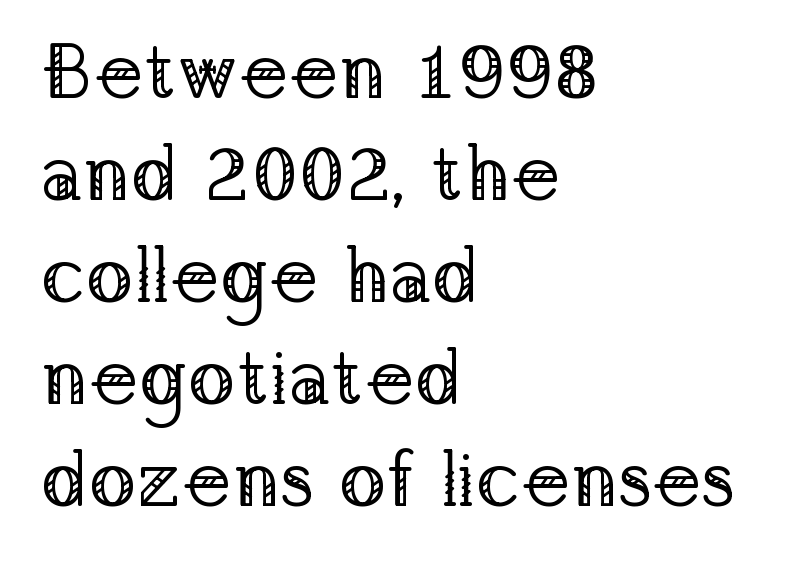
Q: Is the text bold? A: No.
Q: Is the text italic (slanted)? A: No, it is upright.
Q: Is the typeface a serif or a sans-serif typeface? A: Serif.
Q: Is the text underlined? A: No.
Q: How is the paragraph aligned? A: Left-aligned.
Q: Is the spacing between letters normal or unusually wide? A: Normal.
Q: Is the spacing between lines tight, normal or loose? A: Normal.
Q: Width (condensed, normal, or wide)? A: Normal.
Q: Stroke contrast? A: Low.
Q: x-height? A: Medium.
Q: Monospaced? A: No.
